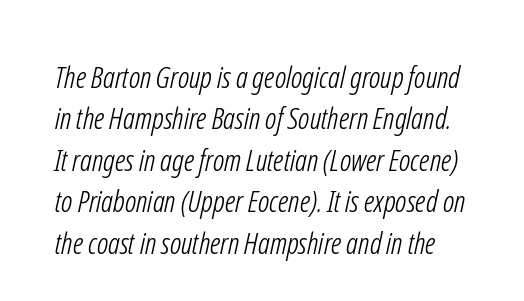
Caption: standard tracking, unaltered. A typesetter would call this proportional, since set widths differ per character. How would I describe the line gaps? Plain and ordinary. The space directly below the letters is spotless. The strokes carry an ordinary text weight at most. In terms of letterform style, serifs are entirely absent.
